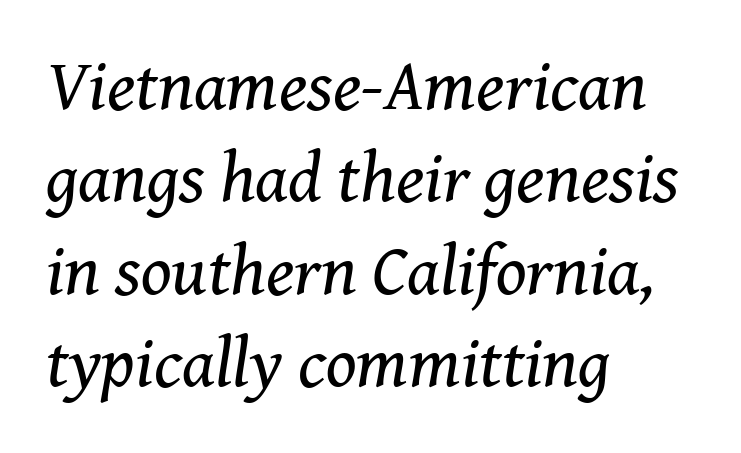
The paragraph has a hard left edge and a soft right edge. Students, observe: this is what conventionally led text looks like. Slanted lettering throughout. This is serif lettering, the kind often seen in printed books.
